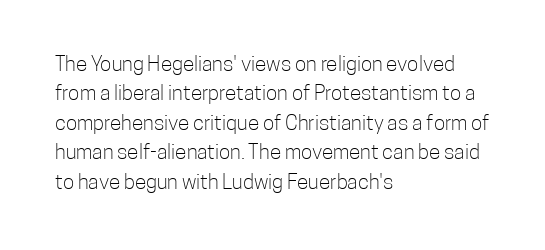
A clean baseline with only descenders dipping below it. If you drew a line through each stem, it would be perfectly vertical. Honestly, the row spacing looks completely unremarkable. Is this a heavy cut? Hardly; it is regular or lighter.
